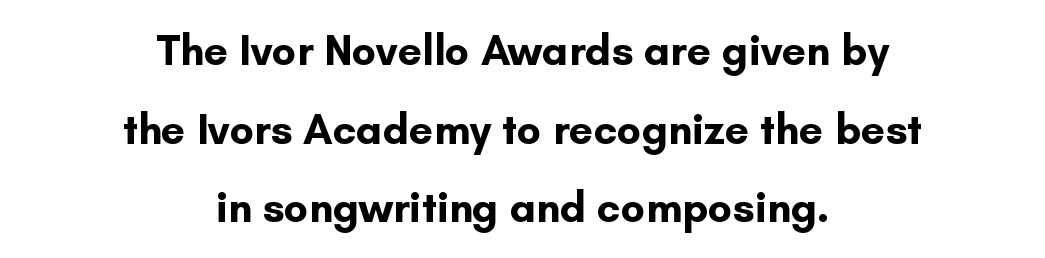
Q: Is the text bold? A: Yes.
Q: Is the text italic (slanted)? A: No, it is upright.
Q: Is the typeface a serif or a sans-serif typeface? A: Sans-serif.
Q: Is the text underlined? A: No.
Q: How is the paragraph aligned? A: Centered.
Q: Is the spacing between letters normal or unusually wide? A: Normal.
Q: Width (condensed, normal, or wide)? A: Normal.
Q: Stroke contrast? A: Low.
Q: x-height? A: Small.
Q: Monospaced? A: No.
